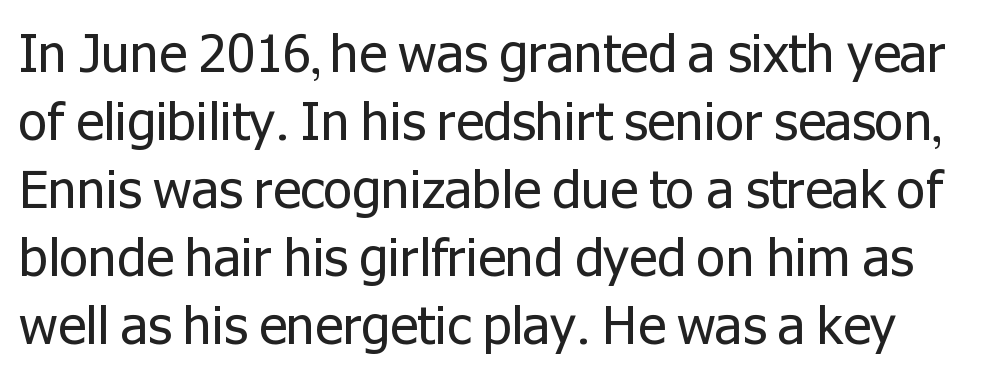
Q: Is the text bold? A: No.
Q: Is the text italic (slanted)? A: No, it is upright.
Q: Is the typeface a serif or a sans-serif typeface? A: Sans-serif.
Q: Is the text underlined? A: No.
Q: Is the spacing between letters normal or unusually wide? A: Normal.
Q: Is the spacing between lines tight, normal or loose? A: Normal.
Q: Width (condensed, normal, or wide)? A: Normal.
Q: Stroke contrast? A: Low.
Q: x-height? A: Medium.
Q: Monospaced? A: No.
